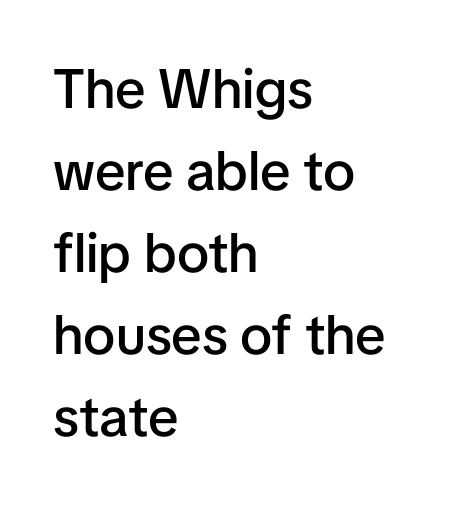
A typesetter would call this leading conventional body-copy spacing. As a designer I'd log this as weight 600, semibold. A typesetter would call this zero additional tracking. Where is the straight margin? On the left. Posture: vertical.
